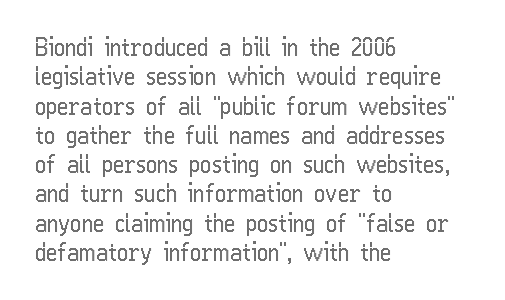
The image shows 24 px text type, upright; set left-aligned, line spacing 1.22x, normal letter spacing, not underlined.
